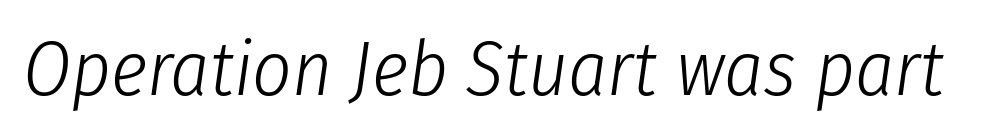
The image shows 77 px light, condensed type, italic (leaning right); set normal letter spacing, not underlined; low stroke contrast and a medium x-height.
